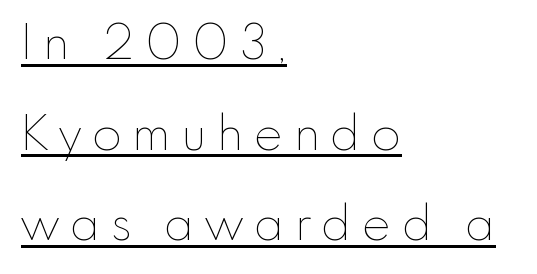
The image shows 48 px thin type, upright; set left-aligned, line spacing 1.89x, unusually wide letter spacing (+0.22 em), underlined; low stroke contrast and a small x-height.
